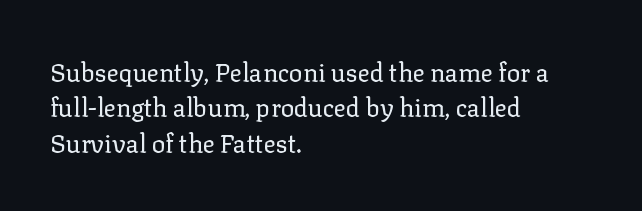
Q: Is the text bold? A: No.
Q: Is the text italic (slanted)? A: No, it is upright.
Q: Is the text underlined? A: No.
Q: How is the paragraph aligned? A: Left-aligned.
Q: Is the spacing between letters normal or unusually wide? A: Normal.
Q: Is the spacing between lines tight, normal or loose? A: Normal.
